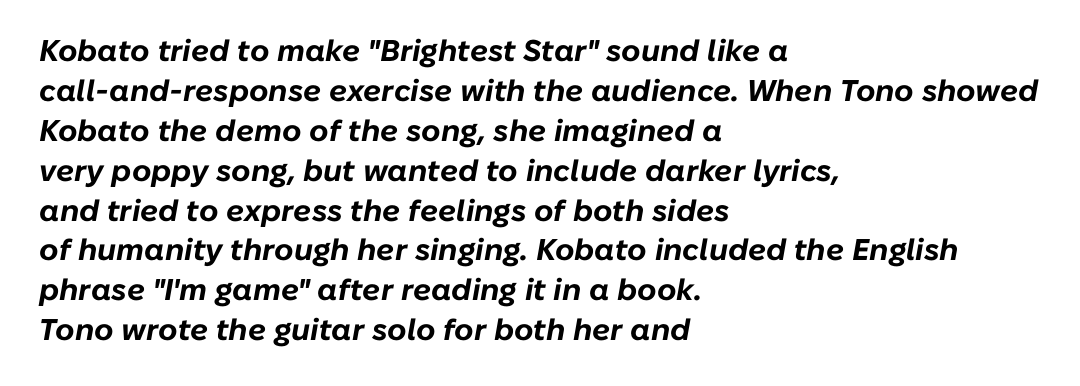
Q: Is the text bold? A: Yes.
Q: Is the text italic (slanted)? A: Yes, it leans right by about 10 degrees.
Q: Is the text underlined? A: No.
Q: How is the paragraph aligned? A: Left-aligned.
Q: Is the spacing between letters normal or unusually wide? A: Normal.
Q: Is the spacing between lines tight, normal or loose? A: Normal.
Q: Width (condensed, normal, or wide)? A: Normal.
Q: Stroke contrast? A: Low.
Q: x-height? A: Medium.
Q: Monospaced? A: No.
